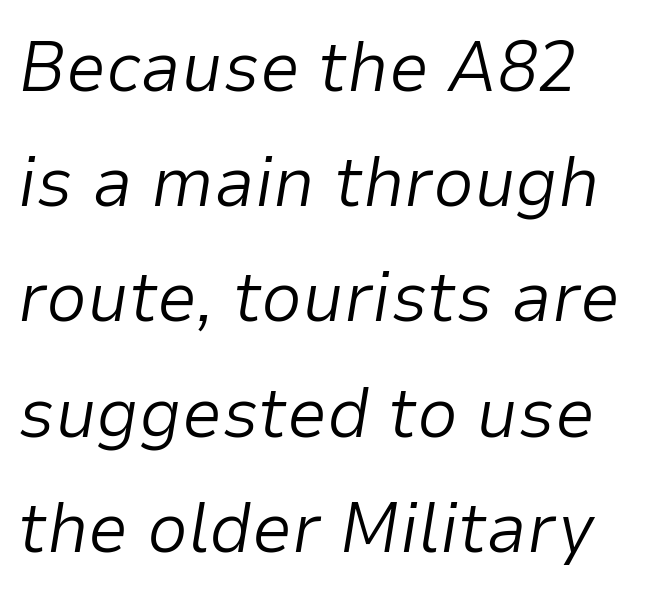
The font is comparable to plain body text, perhaps lighter. The text block is weighted toward the left margin, trailing off unevenly rightward. Lines of text with bare space underneath. Nobody touched the tracking dial on this one. Compared with ordinary roman type, these characters are visibly tilted.
